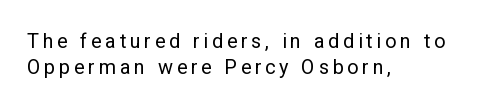
Short and long lines alike share a common starting point at left. The gap between lines stays unmarked. The block of text has a typical density, with ordinary space between rows. The lettering holds an erect, upright posture throughout. The typesetting does not lean heavy: it is not bold.
